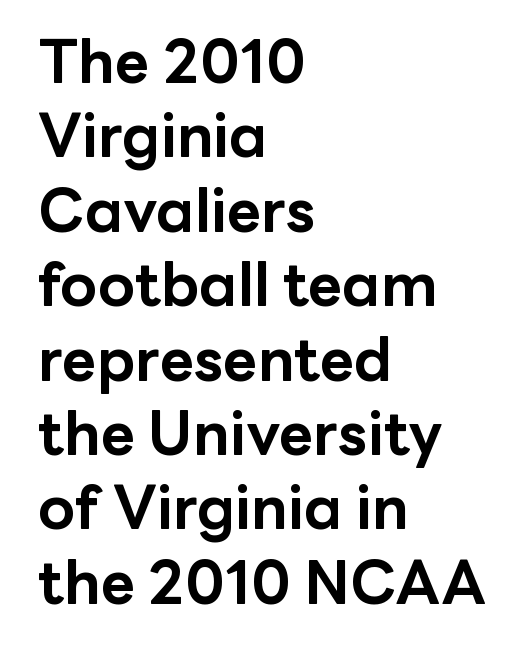
{"serif": "no", "italic": "no", "bold": "yes", "weight": "bold", "width": "normal", "stroke_contrast": "low", "x_height": "medium", "monospaced": "no", "underline": "no", "align": "left", "line_spacing_ratio": 1.24, "letter_spacing": "normal", "letter_spacing_em": 0.0, "glyph_px": 60}
